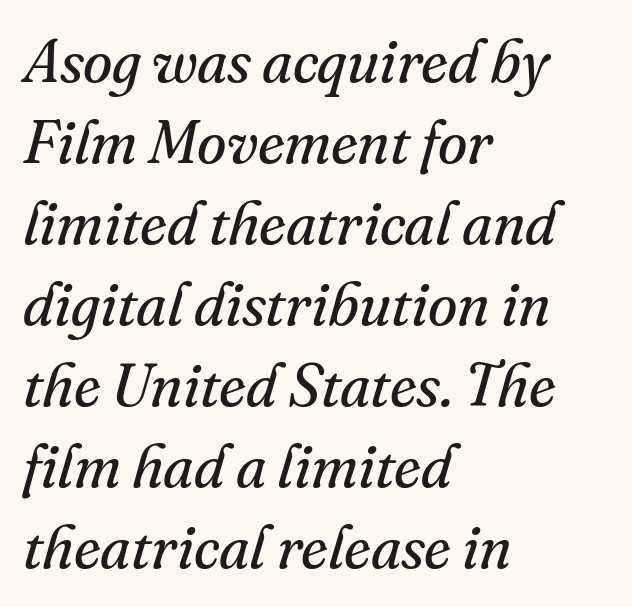
The image shows 60 px regular-weight serif type, italic (leaning right); set left-aligned, normal line spacing (1.35x), normal letter spacing, not underlined; medium stroke contrast and a small x-height.
